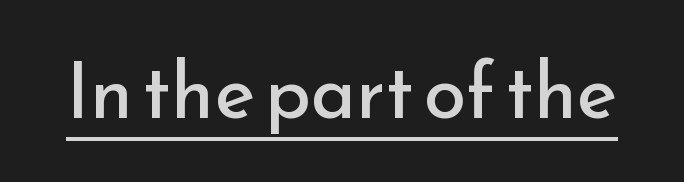
Q: Is the text bold? A: No.
Q: Is the text italic (slanted)? A: No, it is upright.
Q: Is the typeface a serif or a sans-serif typeface? A: Sans-serif.
Q: Is the text underlined? A: Yes.
Q: Is the spacing between letters normal or unusually wide? A: Normal.
Q: Width (condensed, normal, or wide)? A: Normal.
Q: Stroke contrast? A: Low.
Q: x-height? A: Small.
Q: Monospaced? A: No.
